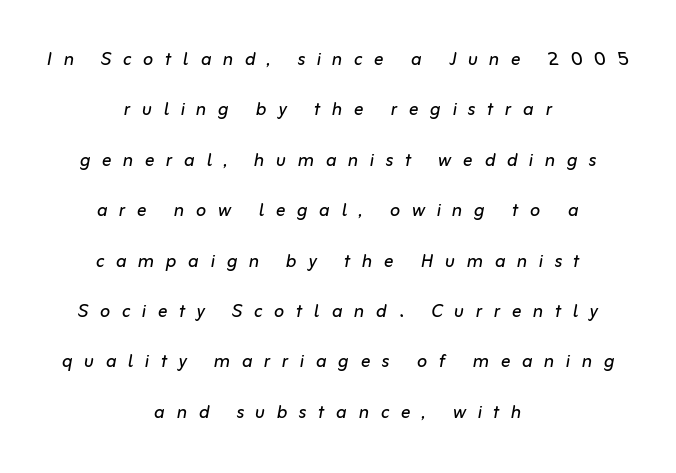
{"italic": "yes", "lean": "right", "slant_degrees": 10, "bold": "no", "underline": "no", "align": "center", "line_spacing": "loose", "line_spacing_ratio": 2.1, "letter_spacing": "wide", "letter_spacing_em": 0.48, "glyph_px": 24}
